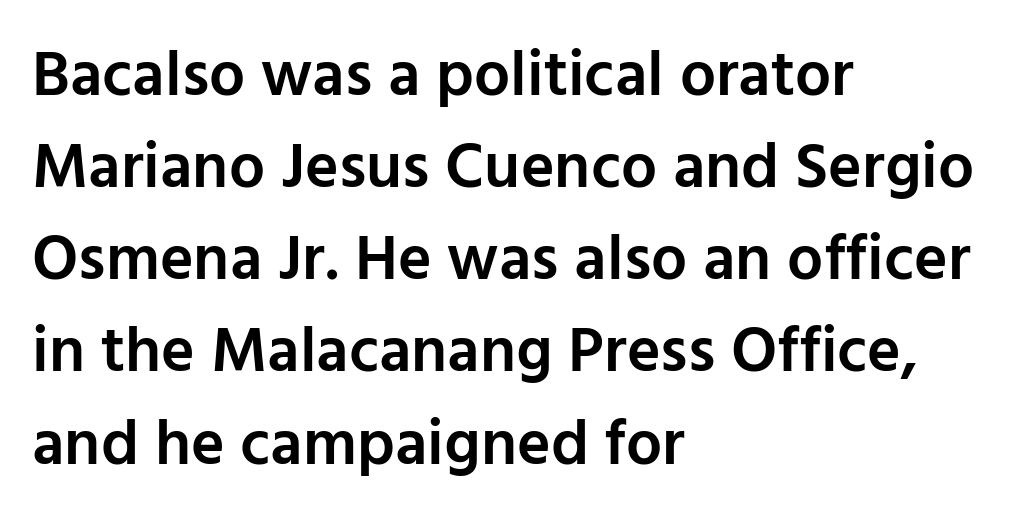
Casual observation: everything's shoved over to the left. Notice the strokes are somewhat thickened but not fully heavy: this is a semibold. Nope, not italic — everything's standing straight. Rows of type keep a routine distance in the vertical direction. Descenders are the only things crossing below the line. This is sans-serif lettering, the kind often seen on screens and signage.
